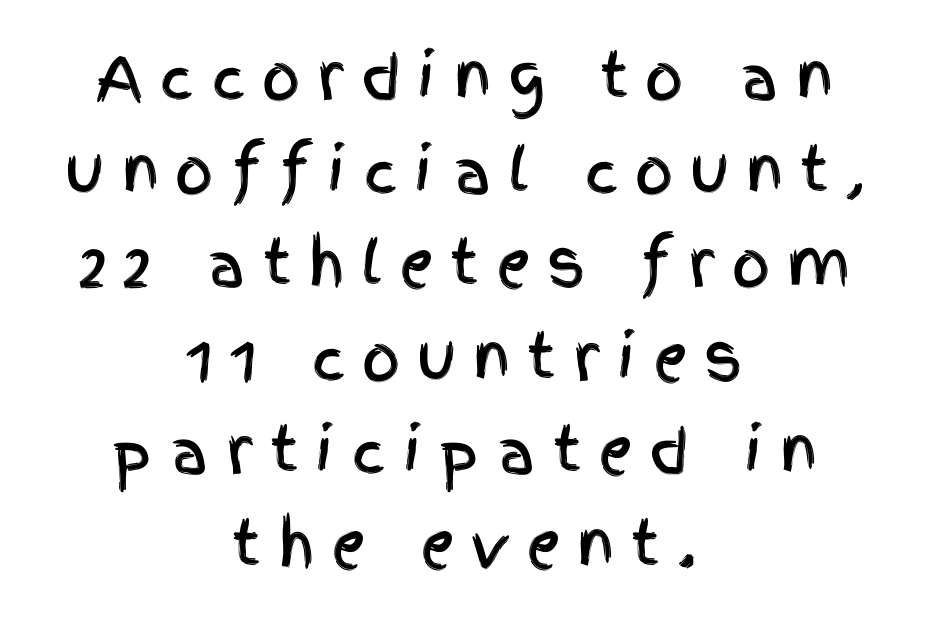
The image shows 60 px condensed sans-serif type, upright; set centered, normal line spacing (1.56x), unusually wide letter spacing (+0.28 em), not underlined; a large x-height.
